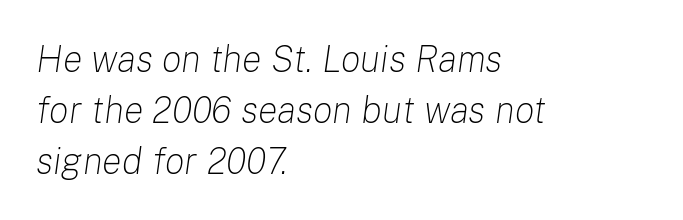
Q: Is the text bold? A: No.
Q: Is the text italic (slanted)? A: Yes, it leans right by about 8 degrees.
Q: Is the text underlined? A: No.
Q: How is the paragraph aligned? A: Left-aligned.
Q: Is the spacing between letters normal or unusually wide? A: Normal.
Q: Is the spacing between lines tight, normal or loose? A: Normal.
Q: Width (condensed, normal, or wide)? A: Normal.
Q: Stroke contrast? A: Low.
Q: x-height? A: Medium.
Q: Monospaced? A: No.
